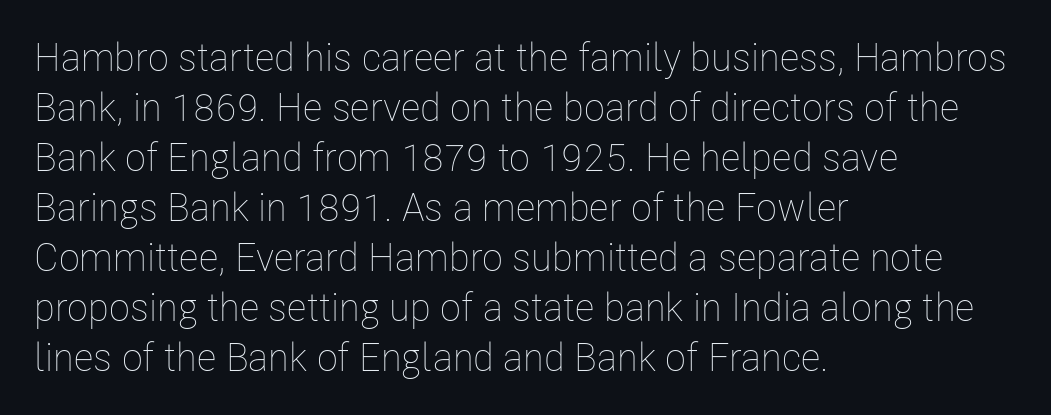
The image shows 39 px thin, condensed type, upright; set left-aligned, normal line spacing (1.28x), normal letter spacing, not underlined; low stroke contrast and a medium x-height.
